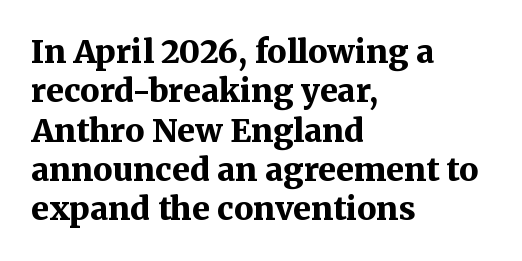
Q: Is the text bold? A: Yes.
Q: Is the text italic (slanted)? A: No, it is upright.
Q: Is the typeface a serif or a sans-serif typeface? A: Serif.
Q: Is the text underlined? A: No.
Q: How is the paragraph aligned? A: Left-aligned.
Q: Is the spacing between letters normal or unusually wide? A: Normal.
Q: Width (condensed, normal, or wide)? A: Normal.
Q: Stroke contrast? A: Medium.
Q: x-height? A: Medium.
Q: Monospaced? A: No.
